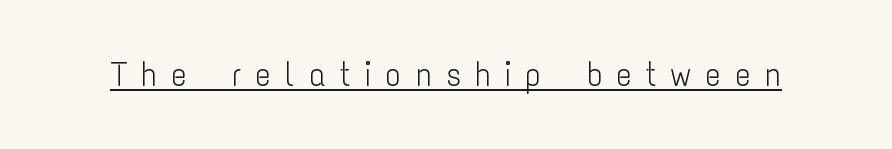
The image shows 34 px light, condensed sans-serif type, upright; set unusually wide letter spacing (+0.4 em), underlined; low stroke contrast and a medium x-height.
